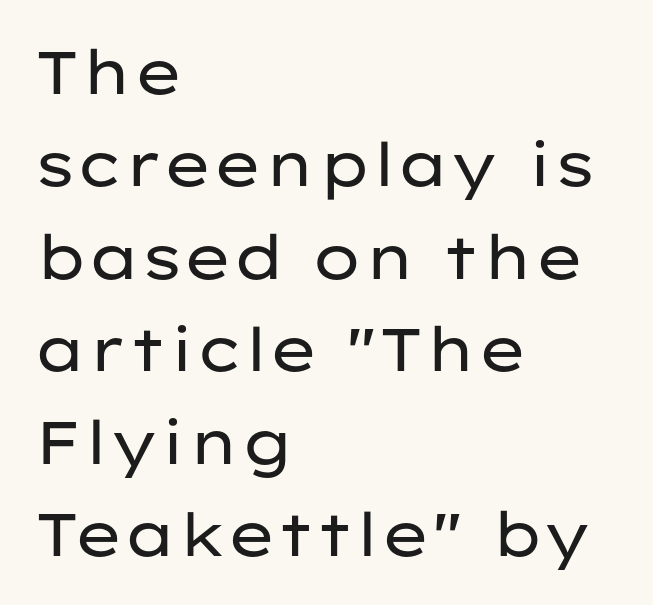
{"serif": "no", "italic": "no", "bold": "no", "weight": "regular", "width": "wide", "stroke_contrast": "low", "x_height": "medium", "monospaced": "no", "underline": "no", "align": "left", "line_spacing": "normal", "line_spacing_ratio": 1.54, "letter_spacing": "normal", "letter_spacing_em": 0.0, "glyph_px": 60}
